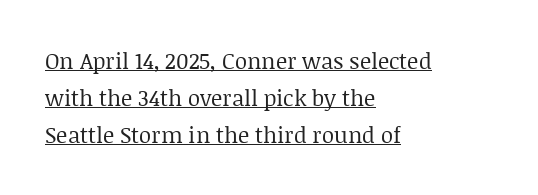
The gaps between neighbouring characters are ordinary and unremarkable. Each stroke keeps to a modest, everyday thickness or less. You can tell it's not italic because the verticals are truly vertical. Alignment: flush left.
